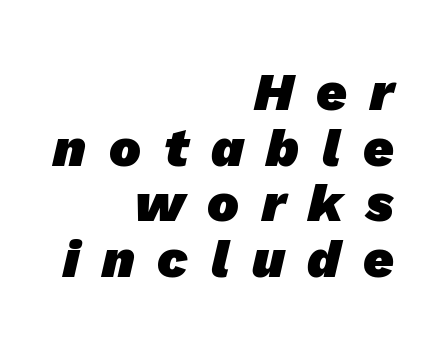
The image shows 53 px heavy sans-serif type; set right-aligned, tight line spacing (1.05x), unusually wide letter spacing (+0.43 em), not underlined; low stroke contrast and a medium x-height.
